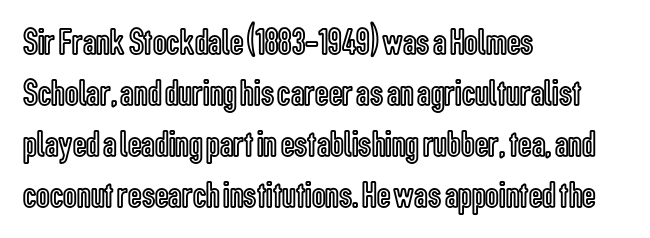
Casual observation: everything's shoved over to the left. Style check: upright. Each letter keeps its own natural width here, so spacing adapts to shape. The specimen omits any rule beneath the text block's lines.
